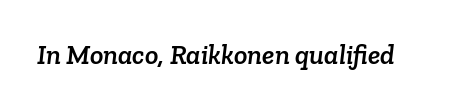
Q: Is the typeface a serif or a sans-serif typeface? A: Serif.
Q: Is the text underlined? A: No.
Q: Is the spacing between letters normal or unusually wide? A: Normal.
Q: Width (condensed, normal, or wide)? A: Normal.
Q: Stroke contrast? A: Low.
Q: x-height? A: Medium.
Q: Monospaced? A: No.
